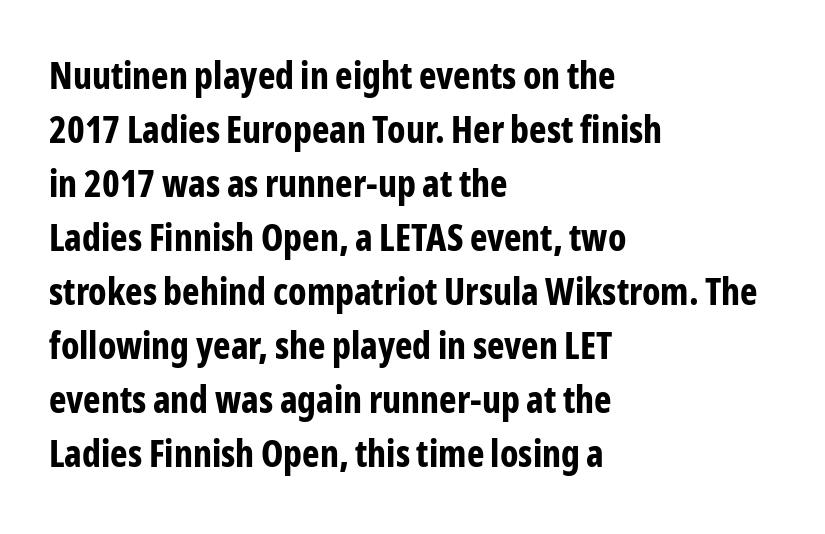
Q: Is the text bold? A: Yes.
Q: Is the text italic (slanted)? A: No, it is upright.
Q: Is the typeface a serif or a sans-serif typeface? A: Sans-serif.
Q: Is the text underlined? A: No.
Q: How is the paragraph aligned? A: Left-aligned.
Q: Is the spacing between letters normal or unusually wide? A: Normal.
Q: Is the spacing between lines tight, normal or loose? A: Normal.
Q: Width (condensed, normal, or wide)? A: Condensed.
Q: Stroke contrast? A: Low.
Q: x-height? A: Medium.
Q: Monospaced? A: No.
